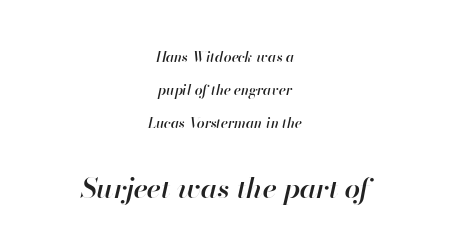
This is oblique type, the kind used for emphasis or titles. Interline gaps are noticeably wide in this sample. The setting favours the middle, as headings and verse often do. The lower block of text is set noticeably larger than the block above it.
